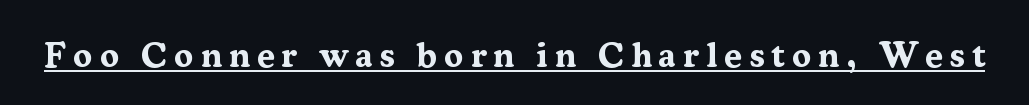
{"serif": "yes", "italic": "no", "bold": "yes", "weight": "bold", "width": "normal", "stroke_contrast": "medium", "x_height": "medium", "monospaced": "no", "underline": "yes", "letter_spacing": "wide", "letter_spacing_em": 0.2, "glyph_px": 35}
